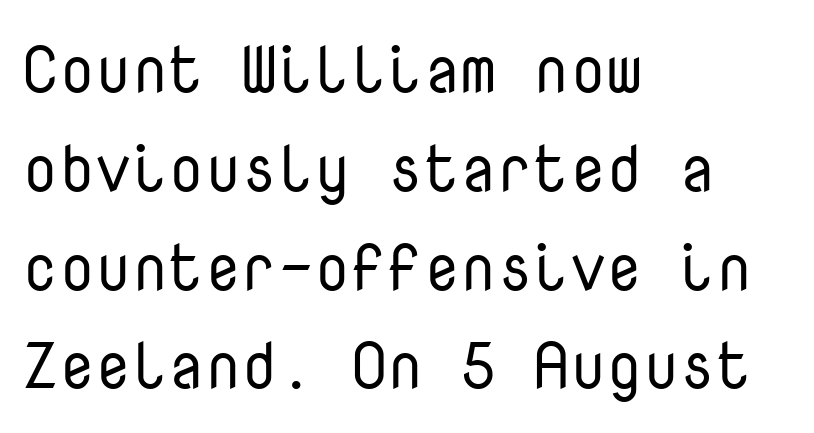
{"serif": "no", "italic": "no", "bold": "no", "weight": "regular", "width": "normal", "stroke_contrast": "low", "x_height": "medium", "monospaced": "yes", "underline": "no", "align": "left", "line_spacing": "normal", "line_spacing_ratio": 1.52, "letter_spacing": "normal", "letter_spacing_em": 0.0, "glyph_px": 65}
